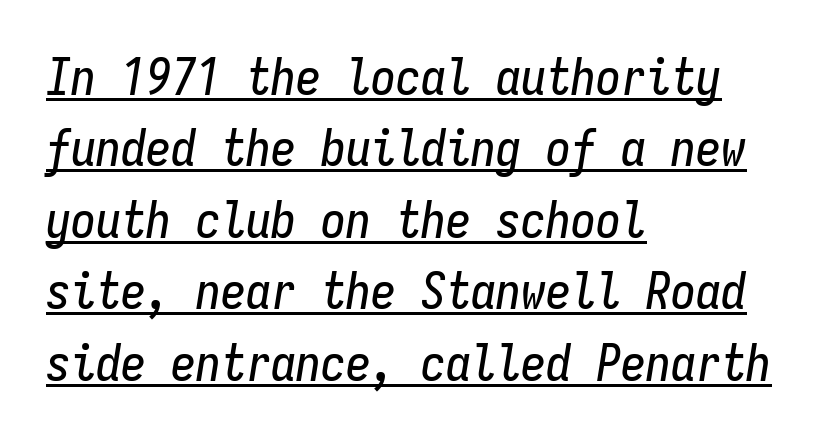
Baseline-to-baseline distance is the conventional proportion of letter height. Compared with ordinary roman type, these characters are visibly tilted. This sample is left-justified, so line endings fall wherever the words run out. Every character here occupies the same horizontal width, giving the sample a typewriter-like rhythm. The rendered words wear a rule along their underside. Does extra space separate the letters? No, they use regular spacing.
